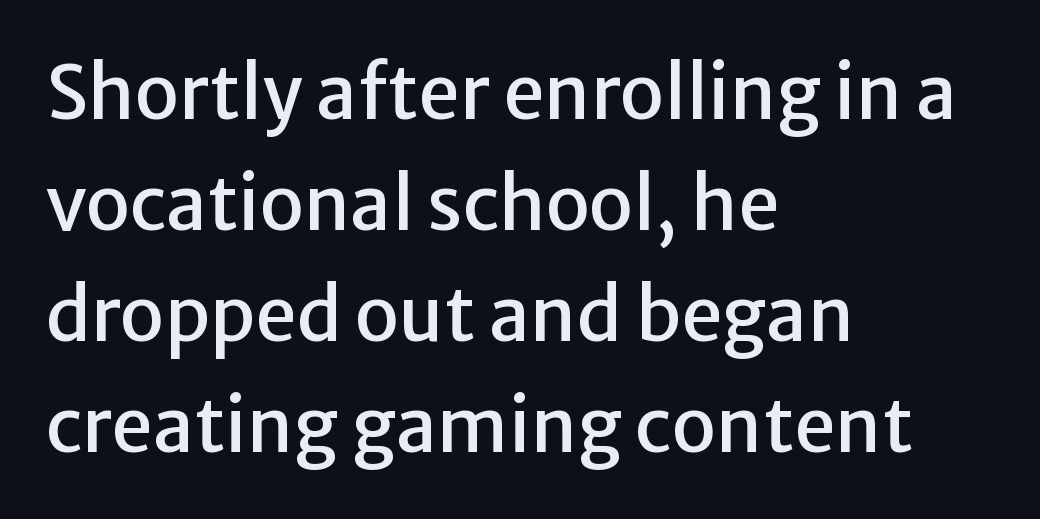
In terms of leading, this rendering sits right in the middle. All the whitespace from short lines collects on the right. Spacing verdict: proportional, widths tailored to each character. The tracking reads as untouched default to a designer's eye. Every character sits straight up, as roman type does. Honestly, there is no underline to notice here at all.
